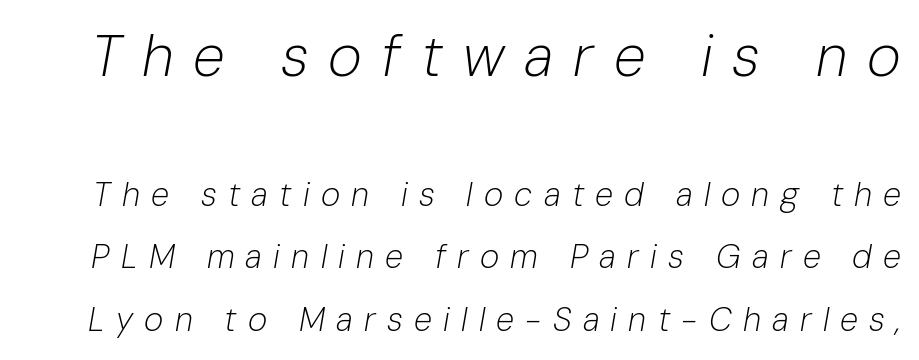
Look at the tracking — it's clearly loosened, letters drifting apart. Decoration check: the copy has no underline. Designer's note — italics engaged. Character size in the leading block exceeds that of the trailing block. Caption: face not bold, strokes unweighted. Note the varied advance widths — an 'i' is clearly narrower than an 'm'.
